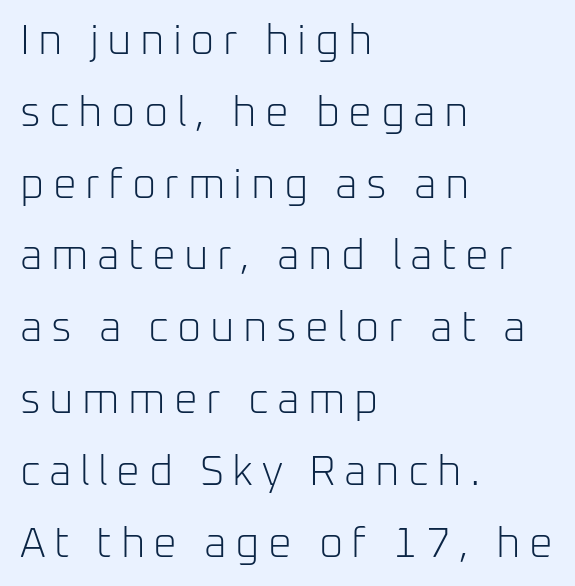
Q: Is the text bold? A: No.
Q: Is the text italic (slanted)? A: No, it is upright.
Q: Is the typeface a serif or a sans-serif typeface? A: Sans-serif.
Q: Is the text underlined? A: No.
Q: How is the paragraph aligned? A: Left-aligned.
Q: Is the spacing between letters normal or unusually wide? A: Unusually wide.
Q: Width (condensed, normal, or wide)? A: Normal.
Q: Stroke contrast? A: Low.
Q: x-height? A: Medium.
Q: Monospaced? A: No.
